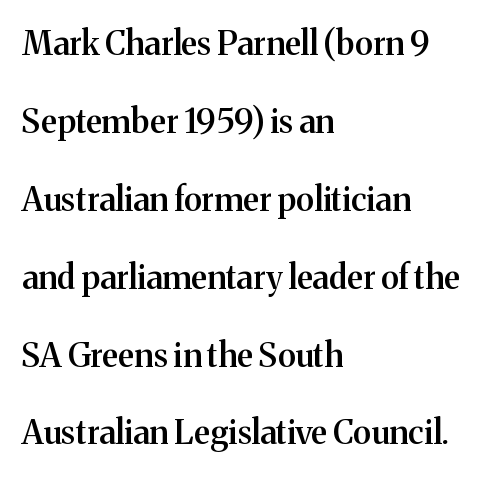
Q: Is the text bold? A: Semi-bold.
Q: Is the text italic (slanted)? A: No, it is upright.
Q: Is the typeface a serif or a sans-serif typeface? A: Serif.
Q: Is the text underlined? A: No.
Q: How is the paragraph aligned? A: Left-aligned.
Q: Is the spacing between letters normal or unusually wide? A: Normal.
Q: Is the spacing between lines tight, normal or loose? A: Loose.
Q: Width (condensed, normal, or wide)? A: Normal.
Q: Stroke contrast? A: Medium.
Q: x-height? A: Medium.
Q: Monospaced? A: No.
